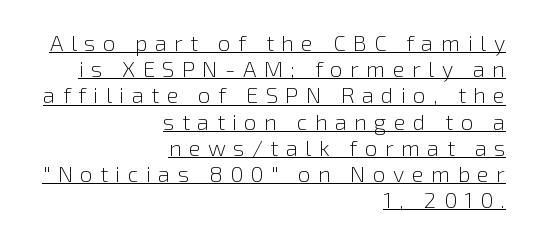
{"italic": "no", "bold": "no", "underline": "yes", "align": "right", "line_spacing_ratio": 1.19, "letter_spacing": "wide", "letter_spacing_em": 0.34, "glyph_px": 22}
